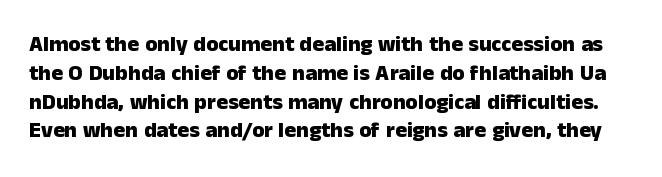
The image shows 22 px bold type, upright; set normal line spacing (1.31x), normal letter spacing, not underlined.
